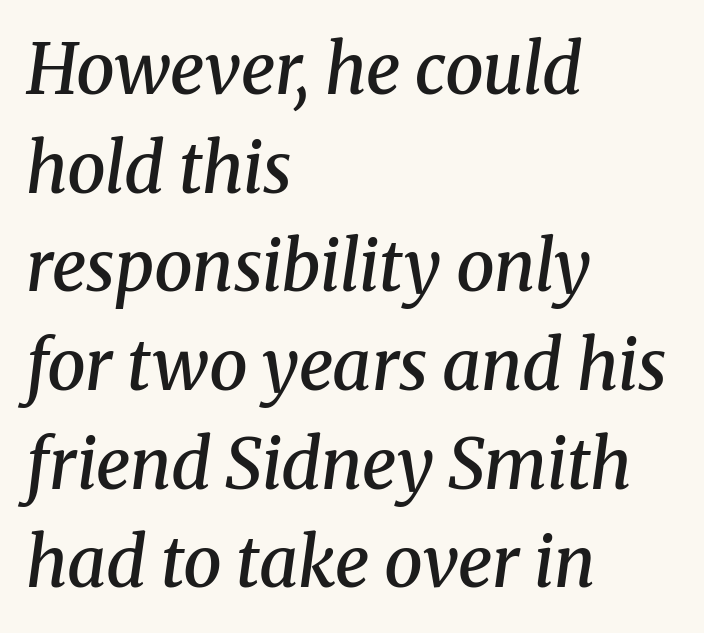
Q: Is the text bold? A: Semi-bold.
Q: Is the text italic (slanted)? A: Yes, it leans right by about 8 degrees.
Q: Is the typeface a serif or a sans-serif typeface? A: Serif.
Q: Is the text underlined? A: No.
Q: How is the paragraph aligned? A: Left-aligned.
Q: Is the spacing between letters normal or unusually wide? A: Normal.
Q: Is the spacing between lines tight, normal or loose? A: Normal.
Q: Width (condensed, normal, or wide)? A: Normal.
Q: Stroke contrast? A: Medium.
Q: x-height? A: Medium.
Q: Monospaced? A: No.
